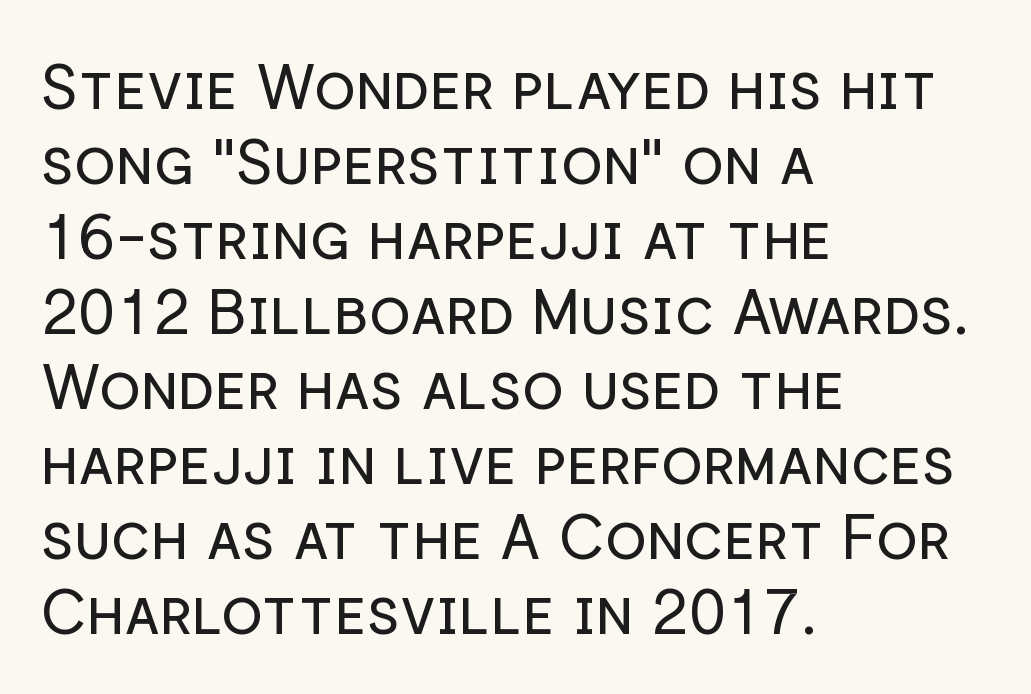
Vertical strokes here are truly vertical. The face used here is proportionally spaced, like ordinary book or web type. Characters follow at the spacing the type designer built in. This sample uses a sans-serif face.
